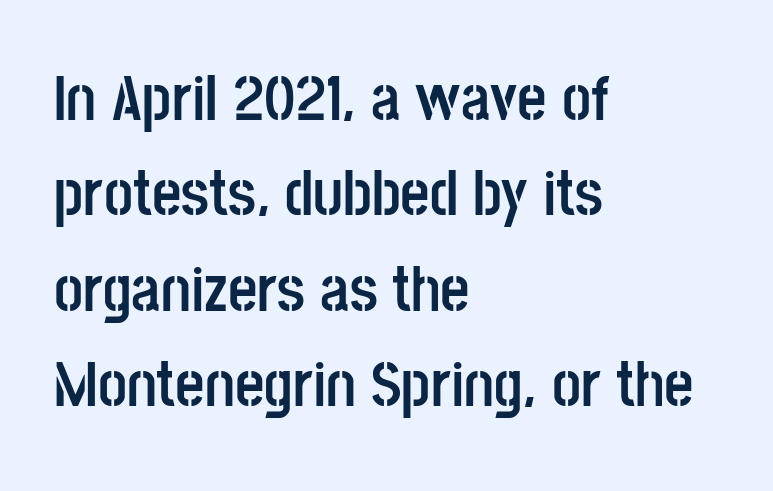
Q: Is the text bold? A: Yes.
Q: Is the text italic (slanted)? A: No, it is upright.
Q: Is the typeface a serif or a sans-serif typeface? A: Sans-serif.
Q: Is the text underlined? A: No.
Q: How is the paragraph aligned? A: Left-aligned.
Q: Is the spacing between letters normal or unusually wide? A: Normal.
Q: Is the spacing between lines tight, normal or loose? A: Normal.
Q: Width (condensed, normal, or wide)? A: Condensed.
Q: Stroke contrast? A: Low.
Q: x-height? A: Large.
Q: Monospaced? A: No.
